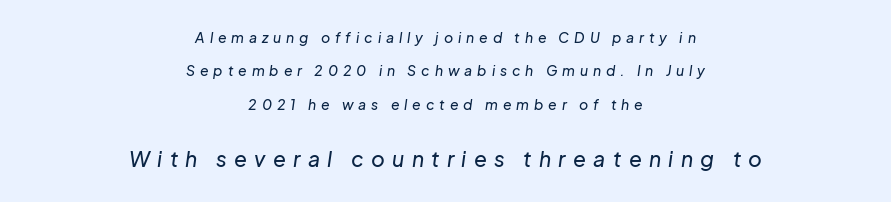
Q: Is the text italic (slanted)? A: Yes, it leans right by about 8 degrees.
Q: Is the text underlined? A: No.
Q: How is the paragraph aligned? A: Centered.
Q: Is the spacing between letters normal or unusually wide? A: Unusually wide.
Q: Is the spacing between lines tight, normal or loose? A: Loose.
Q: Which block of text is set in a larger size, the first (top) or the second (bottom)? A: The second (bottom) one.
